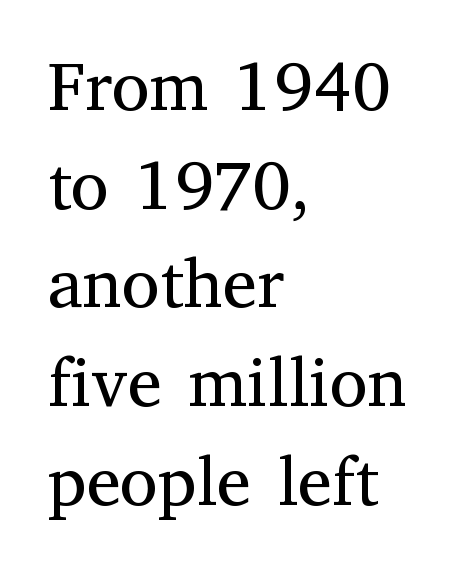
Baseline-to-baseline distance is the conventional proportion of letter height. Line starts are locked; line ends wander. These lines keep a tight, regular rhythm from letter to letter. Do the letters lean? They stand straight.
